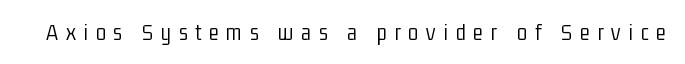
{"italic": "no", "bold": "no", "underline": "no", "letter_spacing": "wide", "letter_spacing_em": 0.34, "glyph_px": 23}
